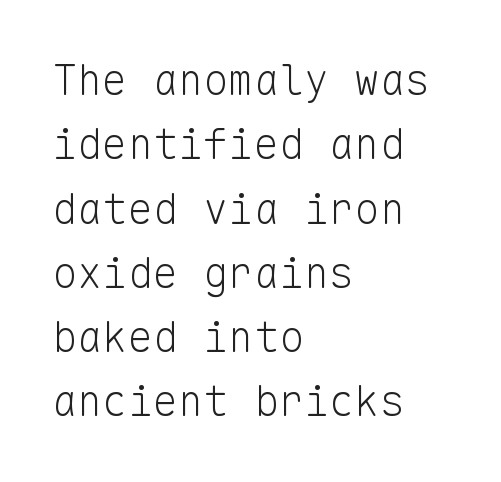
Fixed-width glyphs throughout — classic coding-font behaviour. You can tell it's not italic because the verticals are truly vertical. Plain, unruled lines of type. Regarding leading, the lines here are spaced in the standard way. Regarding serifs, this sample does without them.
